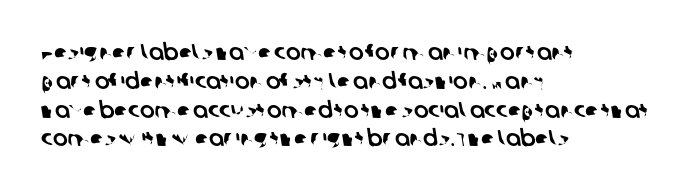
The image shows 22 px text type; set left-aligned, normal line spacing (1.31x), normal letter spacing, not underlined.
